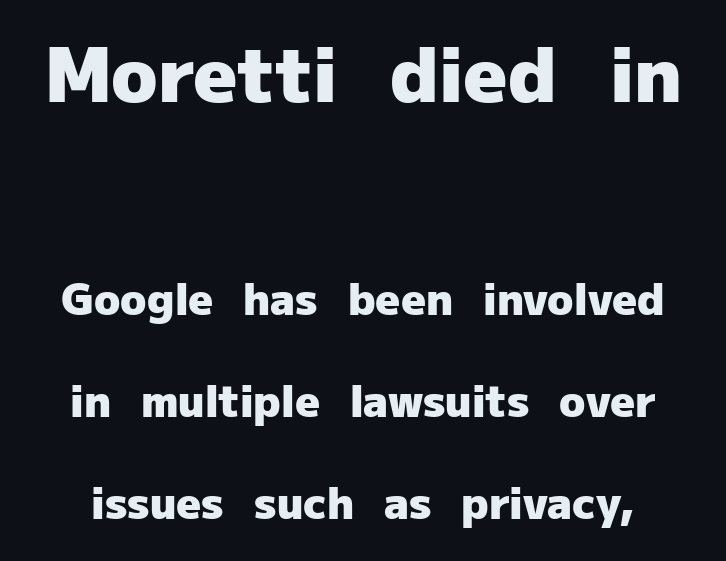
Look at the tracking — it's just the regular setting, nothing added. Strokes here are thick enough to call this a true bold. The text was rendered using a sans face with plain stroke endings. Do the characters align in a grid? No, the font is proportional. Is the lower block the larger one? No — the upper block carries the bigger type.
